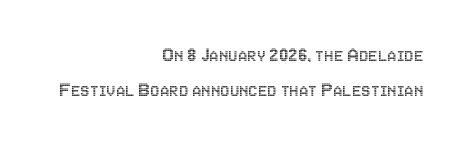
Q: Is the text italic (slanted)? A: No, it is upright.
Q: Is the text underlined? A: No.
Q: How is the paragraph aligned? A: Right-aligned.
Q: Is the spacing between letters normal or unusually wide? A: Normal.
Q: Is the spacing between lines tight, normal or loose? A: Normal.
